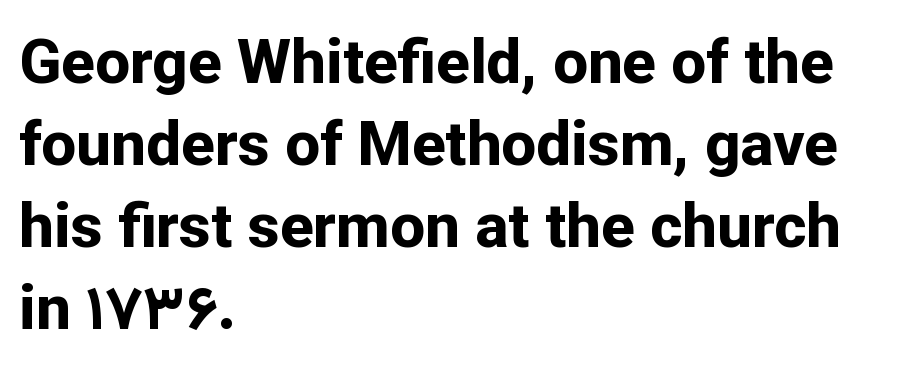
Q: Is the text bold? A: Yes.
Q: Is the text italic (slanted)? A: No, it is upright.
Q: Is the typeface a serif or a sans-serif typeface? A: Sans-serif.
Q: Is the text underlined? A: No.
Q: How is the paragraph aligned? A: Left-aligned.
Q: Is the spacing between letters normal or unusually wide? A: Normal.
Q: Is the spacing between lines tight, normal or loose? A: Normal.
Q: Width (condensed, normal, or wide)? A: Normal.
Q: Stroke contrast? A: Low.
Q: x-height? A: Medium.
Q: Monospaced? A: No.
